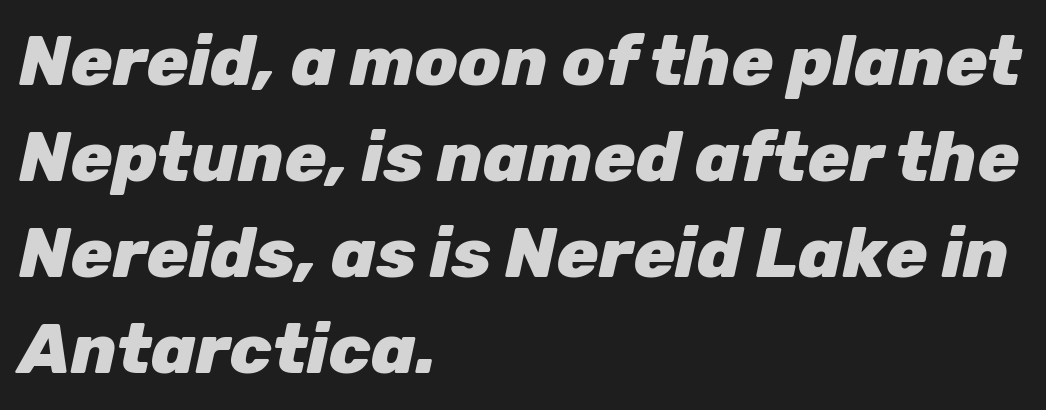
The image shows 70 px heavy type, italic (leaning right); set left-aligned, normal line spacing (1.37x), normal letter spacing, not underlined; low stroke contrast and a medium x-height.
